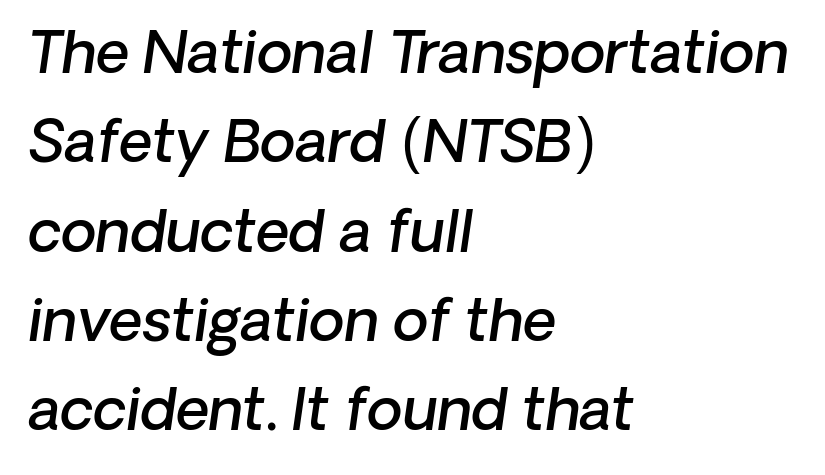
{"italic": "yes", "lean": "right", "slant_degrees": 8, "bold": "semi", "weight": "semibold", "width": "normal", "stroke_contrast": "low", "x_height": "medium", "monospaced": "no", "underline": "no", "align": "left", "line_spacing": "normal", "line_spacing_ratio": 1.54, "letter_spacing": "normal", "letter_spacing_em": 0.0, "glyph_px": 58}
